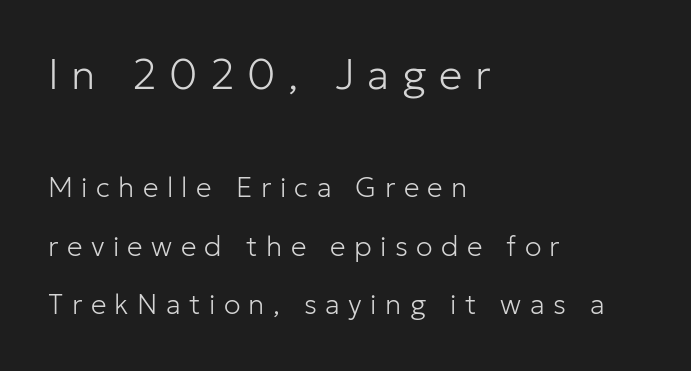
Q: Is the text bold? A: No.
Q: Is the text italic (slanted)? A: No, it is upright.
Q: Is the typeface a serif or a sans-serif typeface? A: Sans-serif.
Q: Is the text underlined? A: No.
Q: How is the paragraph aligned? A: Left-aligned.
Q: Is the spacing between letters normal or unusually wide? A: Unusually wide.
Q: Is the spacing between lines tight, normal or loose? A: Loose.
Q: Which block of text is set in a larger size, the first (top) or the second (bottom)? A: The first (top) one.
Q: Width (condensed, normal, or wide)? A: Normal.
Q: Stroke contrast? A: Low.
Q: x-height? A: Medium.
Q: Monospaced? A: No.
